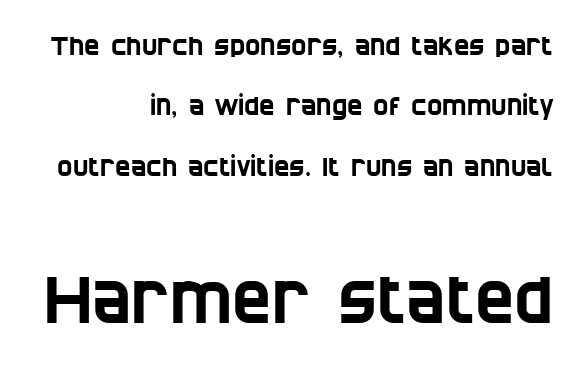
The image shows 66 px condensed sans-serif type; set right-aligned, loose line spacing (2.32x), normal letter spacing, not underlined; the second (bottom) block is 2.54x larger; low stroke contrast and a large x-height.
